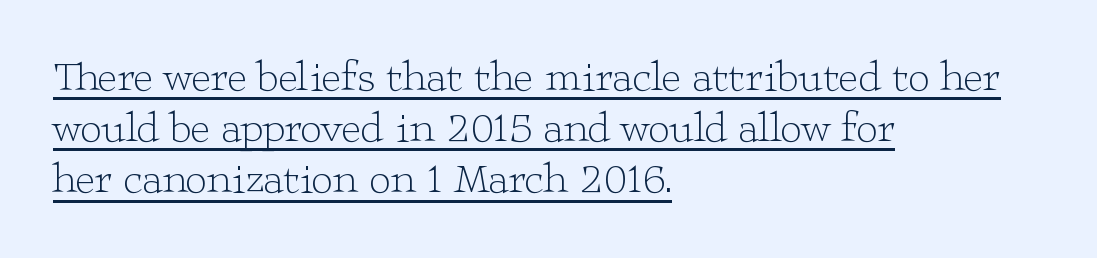
{"serif": "yes", "italic": "no", "bold": "no", "weight": "light", "width": "wide", "stroke_contrast": "low", "x_height": "medium", "monospaced": "no", "underline": "yes", "align": "left", "line_spacing_ratio": 1.22, "letter_spacing": "normal", "letter_spacing_em": 0.0, "glyph_px": 42}
